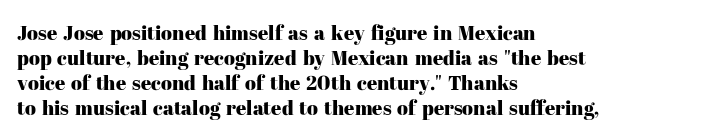
{"italic": "no", "underline": "no", "align": "left", "line_spacing": "normal", "line_spacing_ratio": 1.25, "letter_spacing": "normal", "letter_spacing_em": 0.0, "glyph_px": 20}
